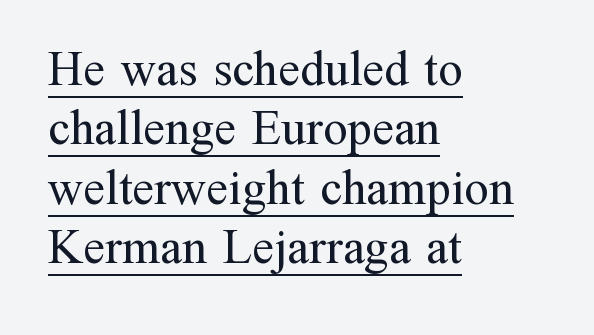
Q: Is the text bold? A: No.
Q: Is the text italic (slanted)? A: No, it is upright.
Q: Is the typeface a serif or a sans-serif typeface? A: Serif.
Q: Is the text underlined? A: Yes.
Q: How is the paragraph aligned? A: Left-aligned.
Q: Is the spacing between letters normal or unusually wide? A: Normal.
Q: Width (condensed, normal, or wide)? A: Normal.
Q: Stroke contrast? A: Medium.
Q: x-height? A: Medium.
Q: Monospaced? A: No.
